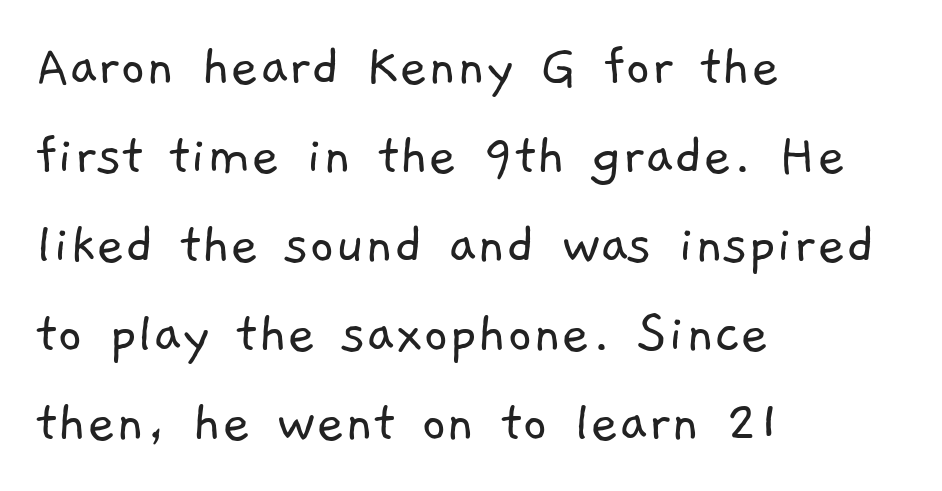
{"serif": "no", "bold": "no", "weight": "light", "width": "normal", "stroke_contrast": "low", "x_height": "medium", "monospaced": "no", "underline": "no", "align": "left", "line_spacing": "normal", "line_spacing_ratio": 1.46, "letter_spacing": "normal", "letter_spacing_em": 0.0, "glyph_px": 61}
